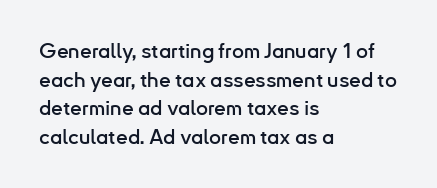
Q: Is the text italic (slanted)? A: No, it is upright.
Q: Is the text underlined? A: No.
Q: How is the paragraph aligned? A: Left-aligned.
Q: Is the spacing between letters normal or unusually wide? A: Normal.
Q: Is the spacing between lines tight, normal or loose? A: Normal.
